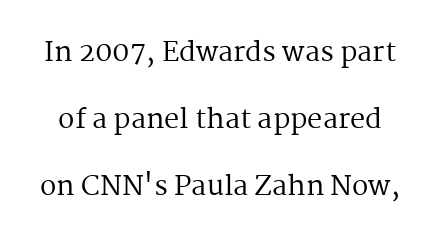
The image shows 27 px text type, upright; set loose line spacing (2.48x), normal letter spacing, not underlined.
